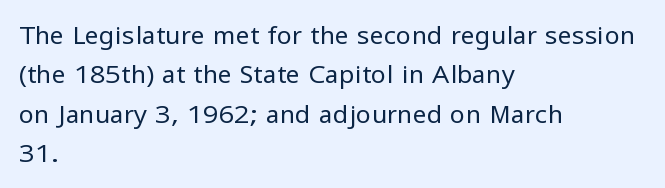
The image shows 25 px text type, upright; set left-aligned, normal line spacing (1.58x), normal letter spacing, not underlined.
